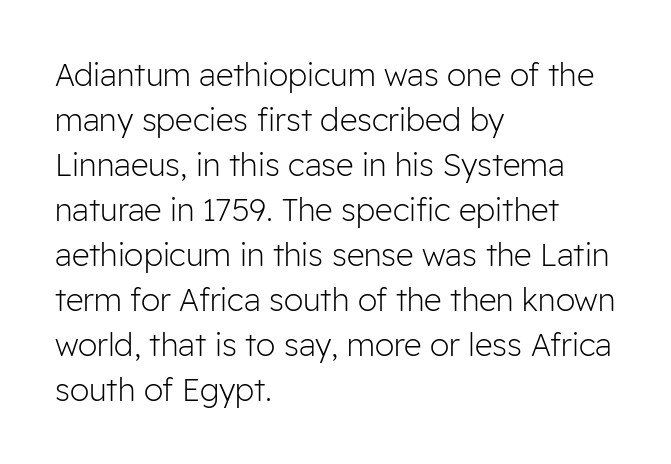
Spacing verdict: proportional, widths tailored to each character. Stroke mass is kept to a normal reading level or below. A typesetter would call this zero additional tracking. Students, observe: this is what conventionally led text looks like.
